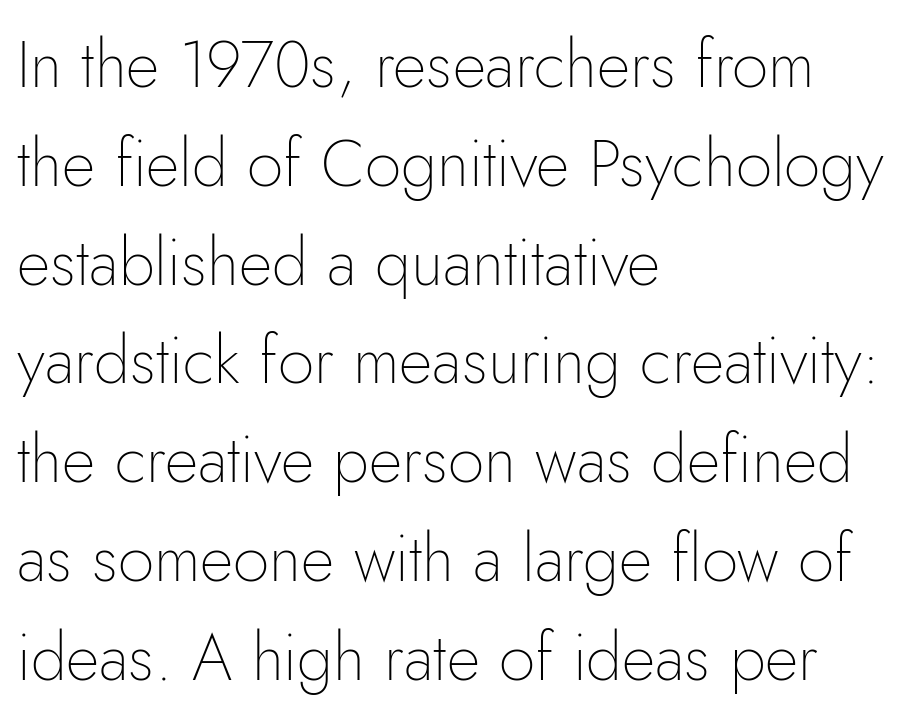
Whoever set this chose a conventional vertical rhythm. Is the block centered? No — it sits flush against the left margin. Type without underlining. No italicization has been applied; the sample stays upright. A sans-serif font was chosen for this passage.
